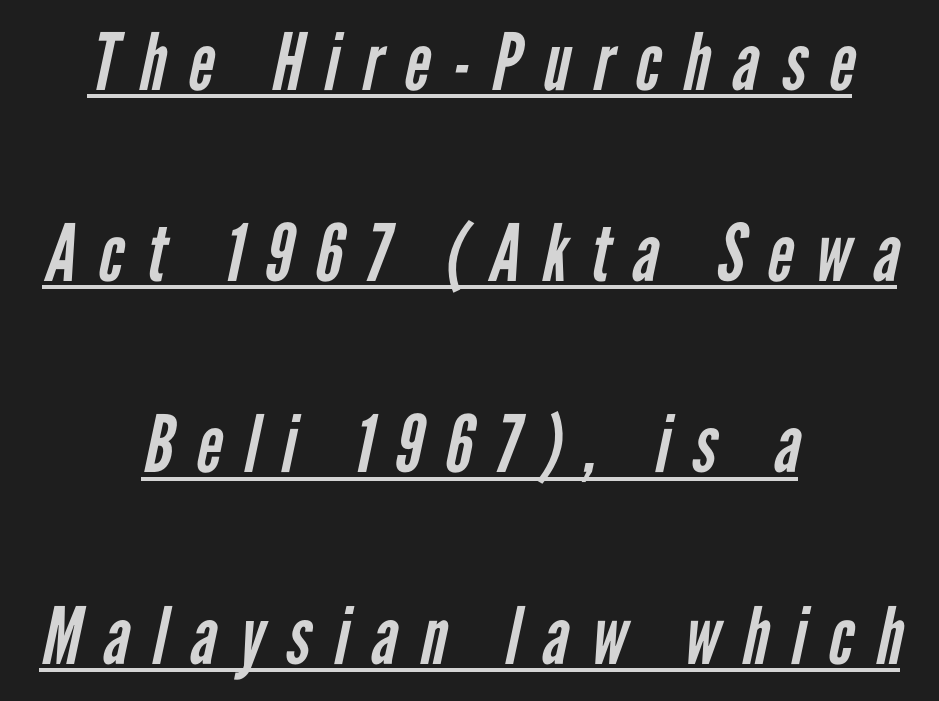
The image shows 79 px regular-weight, condensed sans-serif type; set centered, loose line spacing (2.42x), unusually wide letter spacing (+0.29 em), underlined; low stroke contrast and a medium x-height.
